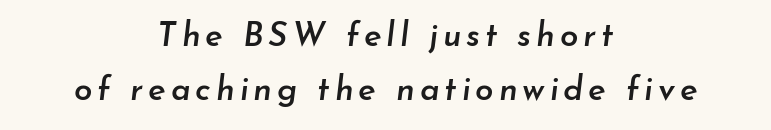
{"italic": "yes", "lean": "right", "slant_degrees": 7, "bold": "semi", "weight": "semibold", "width": "normal", "stroke_contrast": "low", "x_height": "small", "monospaced": "no", "underline": "no", "align": "center", "line_spacing": "normal", "line_spacing_ratio": 1.63, "glyph_px": 33}
